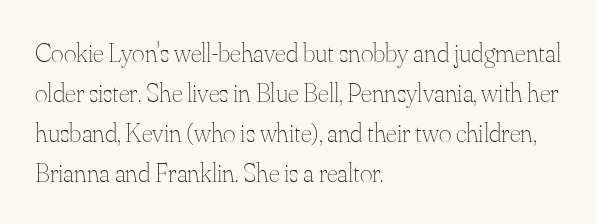
Italic: no, the glyphs are upright roman. Observe the ordinary spacing: letters are neighbours, not strangers. Line spacing here is normal. The zone under the glyphs is completely vacant. These lines stack with their left ends in a neat column.
